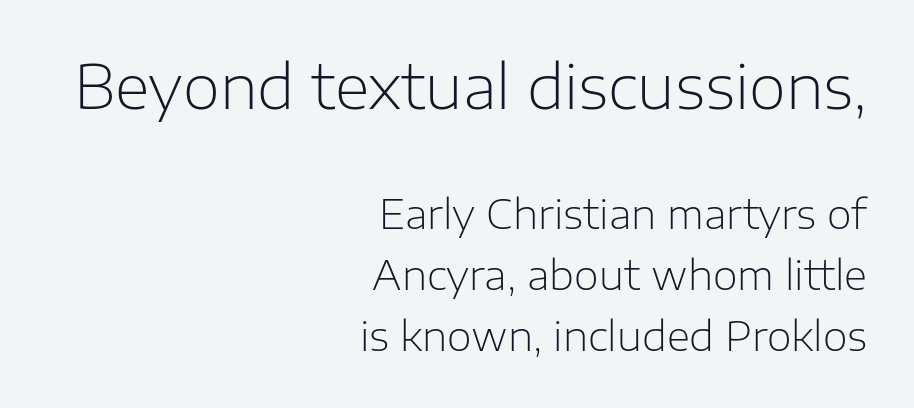
The image shows 60 px light sans-serif type, upright; set right-aligned, normal line spacing (1.53x), normal letter spacing, not underlined; the first (top) block is 1.5x larger; low stroke contrast and a medium x-height.
